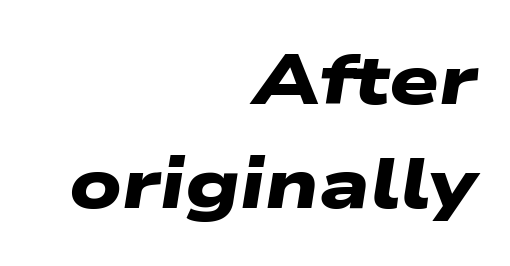
Q: Is the text bold? A: Yes.
Q: Is the typeface a serif or a sans-serif typeface? A: Sans-serif.
Q: Is the text underlined? A: No.
Q: How is the paragraph aligned? A: Right-aligned.
Q: Is the spacing between letters normal or unusually wide? A: Normal.
Q: Is the spacing between lines tight, normal or loose? A: Normal.
Q: Width (condensed, normal, or wide)? A: Wide.
Q: Stroke contrast? A: Low.
Q: x-height? A: Medium.
Q: Monospaced? A: No.
